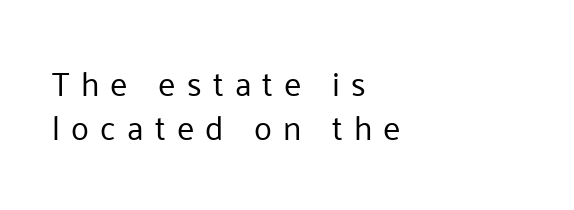
Q: Is the text bold? A: No.
Q: Is the text italic (slanted)? A: No, it is upright.
Q: Is the typeface a serif or a sans-serif typeface? A: Sans-serif.
Q: Is the text underlined? A: No.
Q: How is the paragraph aligned? A: Left-aligned.
Q: Is the spacing between letters normal or unusually wide? A: Unusually wide.
Q: Is the spacing between lines tight, normal or loose? A: Normal.
Q: Width (condensed, normal, or wide)? A: Normal.
Q: Stroke contrast? A: Low.
Q: x-height? A: Medium.
Q: Monospaced? A: No.
